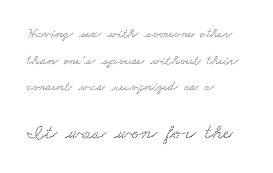
{"underline": "no", "align": "left", "line_spacing": "loose", "line_spacing_ratio": 1.9, "letter_spacing": "normal", "letter_spacing_em": 0.0, "larger_block": "second", "size_ratio": 1.5, "glyph_px": 21}
